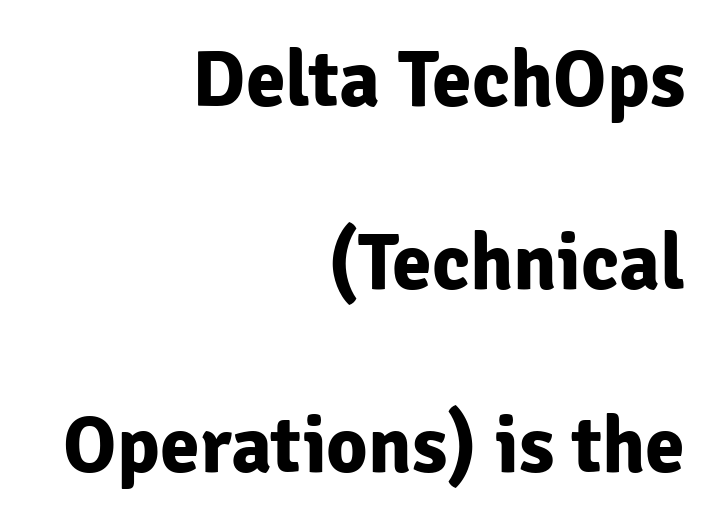
{"serif": "no", "italic": "no", "bold": "yes", "weight": "bold", "width": "normal", "stroke_contrast": "low", "x_height": "medium", "monospaced": "no", "underline": "no", "align": "right", "line_spacing": "loose", "line_spacing_ratio": 2.29, "letter_spacing": "normal", "letter_spacing_em": 0.0, "glyph_px": 80}
